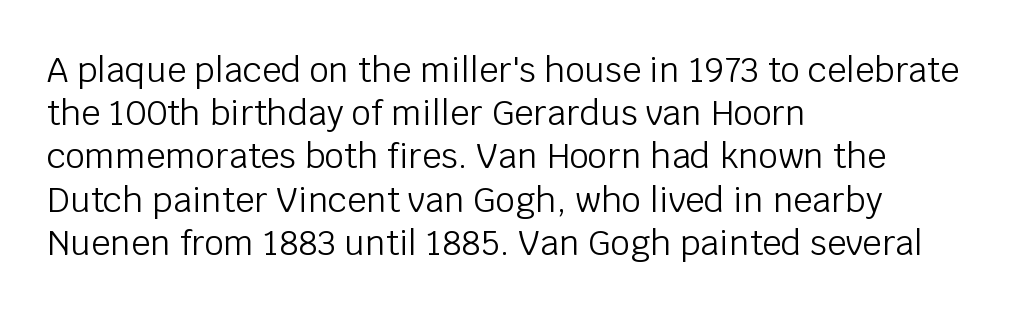
{"serif": "no", "italic": "no", "bold": "no", "weight": "light", "width": "normal", "stroke_contrast": "low", "x_height": "large", "monospaced": "no", "underline": "no", "align": "left", "line_spacing": "normal", "line_spacing_ratio": 1.27, "letter_spacing": "normal", "letter_spacing_em": 0.0, "glyph_px": 34}
